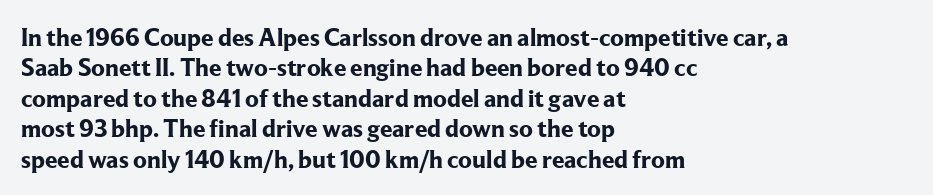
Each line starts at the same left margin while the right side varies. Words appear dense and cohesive because spacing is normal. What weight is shown? A full bold with thick strokes. Nope, not italic — everything's standing straight.
